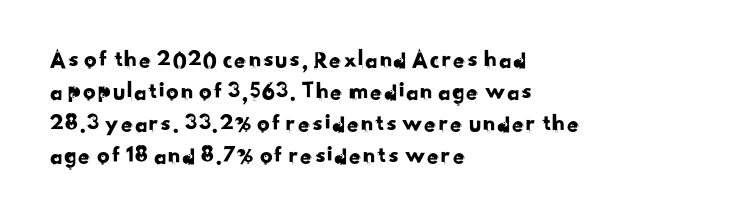
Descenders hang freely into open space. Line starts are locked; line ends wander. Characters follow at the spacing the type designer built in. A normal amount of white space separates one row of letters from the next.
